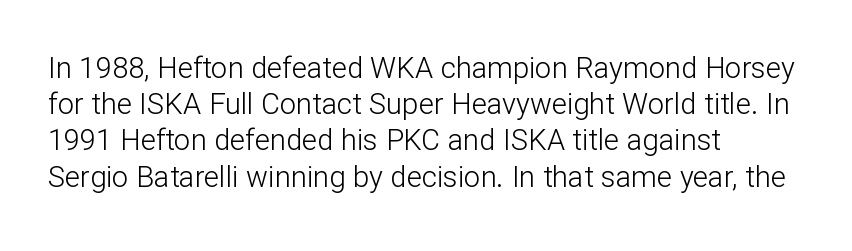
{"serif": "no", "italic": "no", "bold": "no", "weight": "light", "width": "normal", "stroke_contrast": "low", "x_height": "medium", "monospaced": "no", "underline": "no", "align": "left", "line_spacing": "normal", "line_spacing_ratio": 1.25, "letter_spacing": "normal", "letter_spacing_em": 0.0, "glyph_px": 29}
